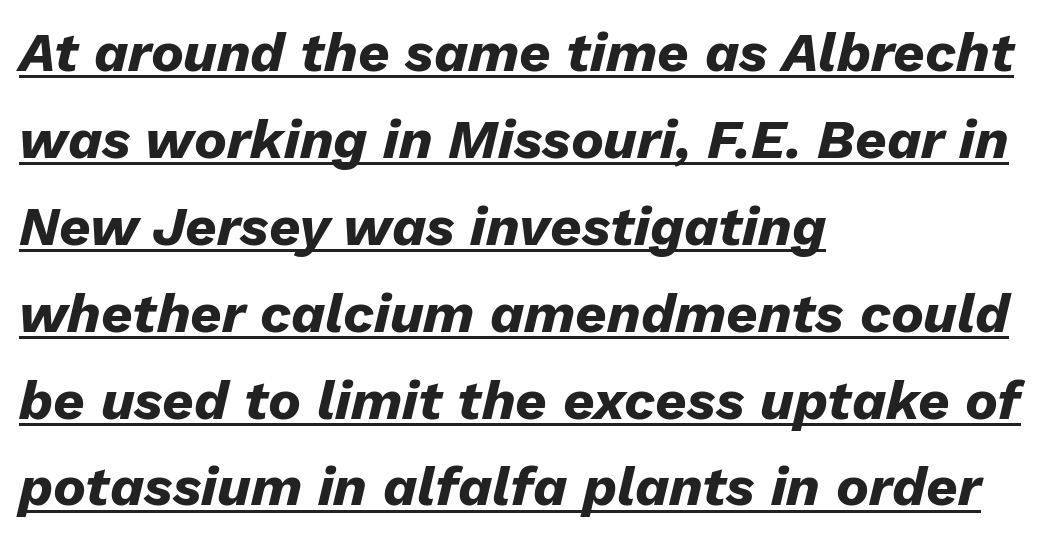
{"italic": "yes", "lean": "right", "slant_degrees": 13, "bold": "yes", "weight": "heavy", "width": "normal", "stroke_contrast": "low", "x_height": "medium", "monospaced": "no", "underline": "yes", "align": "left", "line_spacing": "normal", "line_spacing_ratio": 1.58, "letter_spacing": "normal", "letter_spacing_em": 0.0, "glyph_px": 55}
